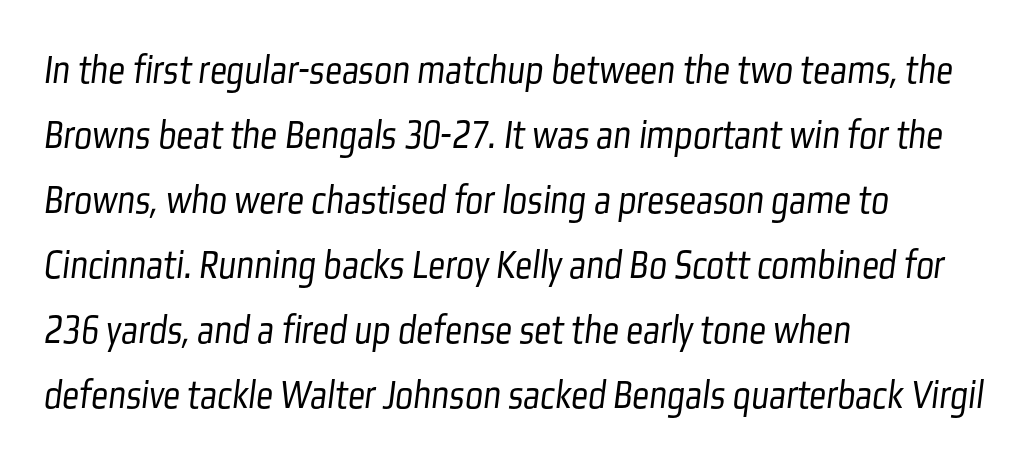
The gaps between neighbouring characters are ordinary and unremarkable. Where is the straight margin? On the left. Weight: not bold — regular or lighter. A normal amount of white space separates one row of letters from the next. A typesetter would call this proportional, since set widths differ per character. Any mark beneath the type? The region is blank.
